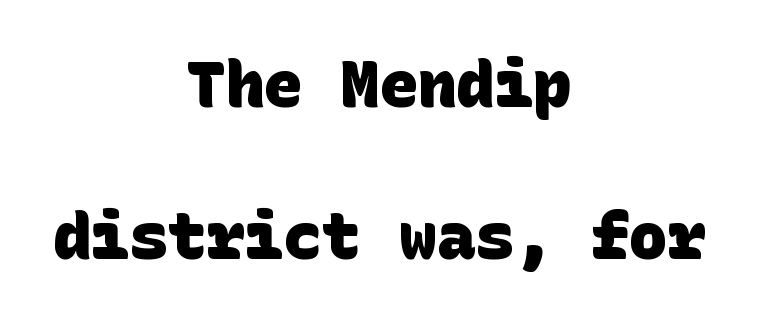
{"serif": "no", "bold": "yes", "weight": "heavy", "width": "normal", "stroke_contrast": "low", "x_height": "large", "underline": "no", "align": "center", "line_spacing": "loose", "line_spacing_ratio": 2.37, "letter_spacing": "normal", "letter_spacing_em": 0.0, "glyph_px": 64}
